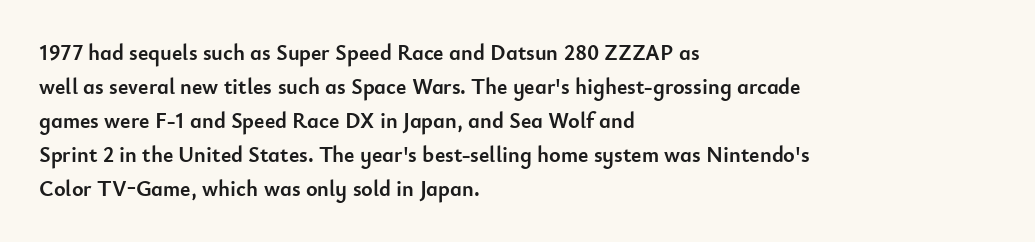
{"italic": "no", "bold": "yes", "underline": "no", "align": "left", "line_spacing": "normal", "line_spacing_ratio": 1.54, "letter_spacing": "normal", "letter_spacing_em": 0.0, "glyph_px": 22}
